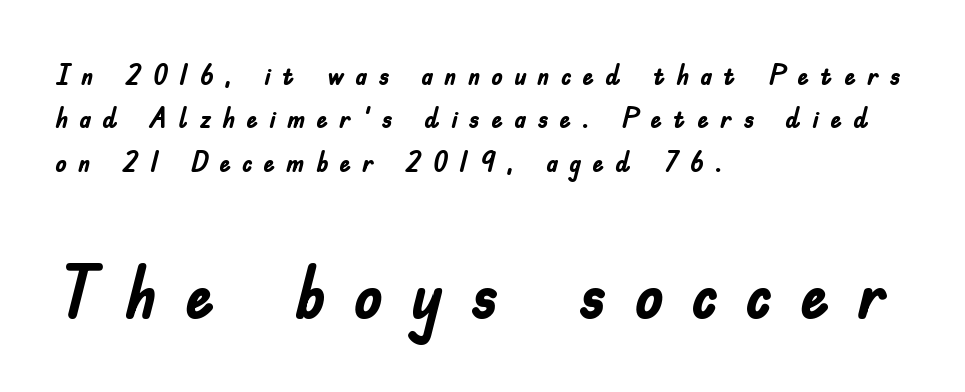
The image shows 73 px semibold, condensed sans-serif type; set left-aligned, normal line spacing (1.5x), unusually wide letter spacing (+0.38 em), not underlined; the second (bottom) block is 2.52x larger; low stroke contrast and a small x-height.
